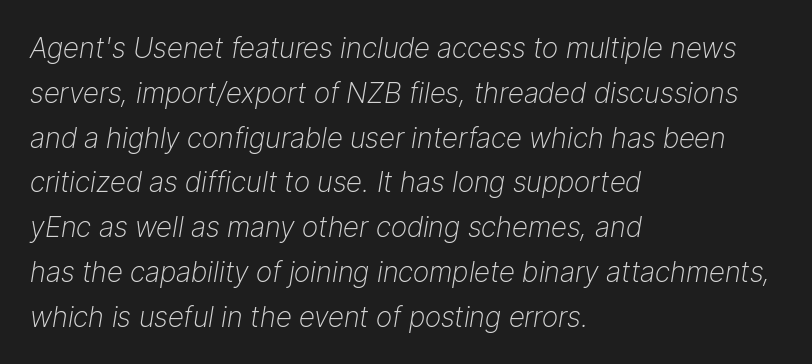
Q: Is the text bold? A: No.
Q: Is the text italic (slanted)? A: Yes, it leans right by about 9 degrees.
Q: Is the text underlined? A: No.
Q: How is the paragraph aligned? A: Left-aligned.
Q: Is the spacing between letters normal or unusually wide? A: Normal.
Q: Is the spacing between lines tight, normal or loose? A: Normal.
Q: Width (condensed, normal, or wide)? A: Normal.
Q: Stroke contrast? A: Low.
Q: x-height? A: Medium.
Q: Monospaced? A: No.
